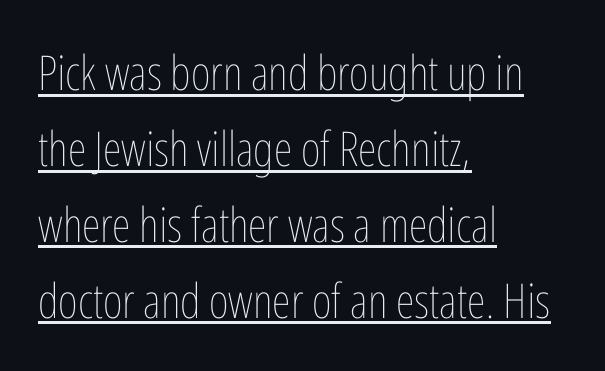
Q: Is the text bold? A: No.
Q: Is the text italic (slanted)? A: No, it is upright.
Q: Is the text underlined? A: Yes.
Q: How is the paragraph aligned? A: Left-aligned.
Q: Is the spacing between letters normal or unusually wide? A: Normal.
Q: Is the spacing between lines tight, normal or loose? A: Normal.
Q: Width (condensed, normal, or wide)? A: Condensed.
Q: Stroke contrast? A: Low.
Q: x-height? A: Medium.
Q: Monospaced? A: No.
